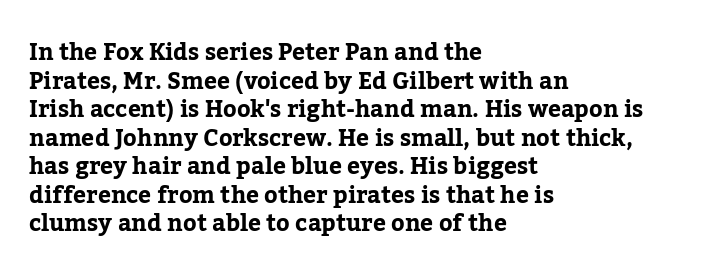
Q: Is the text italic (slanted)? A: No, it is upright.
Q: Is the text underlined? A: No.
Q: How is the paragraph aligned? A: Left-aligned.
Q: Is the spacing between letters normal or unusually wide? A: Normal.
